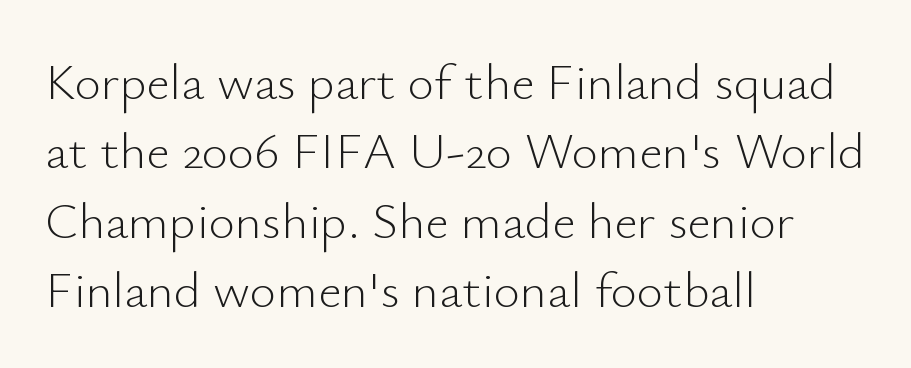
{"serif": "no", "italic": "no", "bold": "no", "weight": "light", "width": "normal", "stroke_contrast": "low", "x_height": "small", "monospaced": "no", "underline": "no", "align": "left", "line_spacing": "normal", "line_spacing_ratio": 1.36, "letter_spacing": "normal", "letter_spacing_em": 0.0, "glyph_px": 51}
